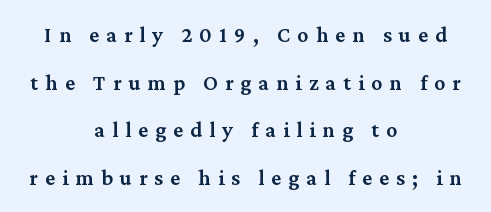
The image shows 22 px text type, upright; set centered, loose line spacing (2.16x), unusually wide letter spacing (+0.32 em), not underlined.
